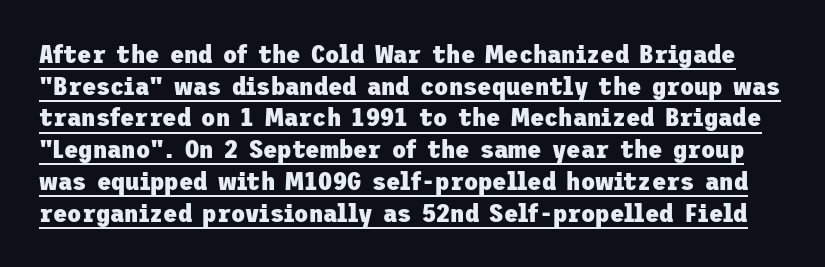
These lines carry a lot of weight — the face is fully bold. Like a heading marked for emphasis, these lines bear an underscore. Is the letter spacing exaggerated? No — it looks like the ordinary default. Ascenders rise straight up at ninety degrees.
